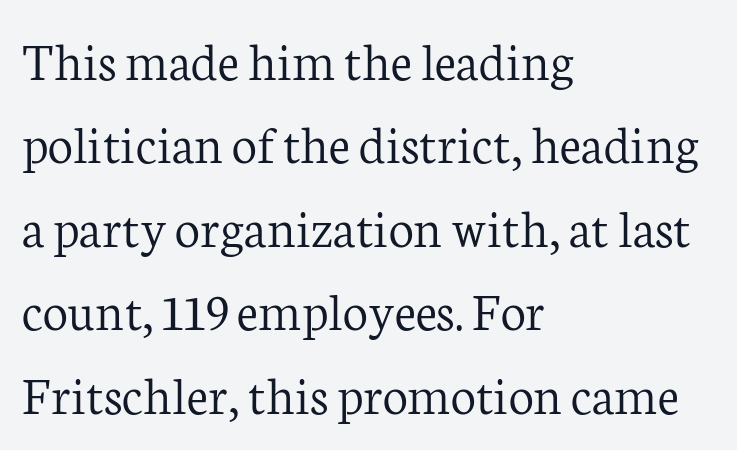
Q: Is the text bold? A: No.
Q: Is the text italic (slanted)? A: No, it is upright.
Q: Is the typeface a serif or a sans-serif typeface? A: Serif.
Q: Is the text underlined? A: No.
Q: How is the paragraph aligned? A: Left-aligned.
Q: Is the spacing between letters normal or unusually wide? A: Normal.
Q: Is the spacing between lines tight, normal or loose? A: Normal.
Q: Width (condensed, normal, or wide)? A: Normal.
Q: Stroke contrast? A: Low.
Q: x-height? A: Medium.
Q: Monospaced? A: No.
